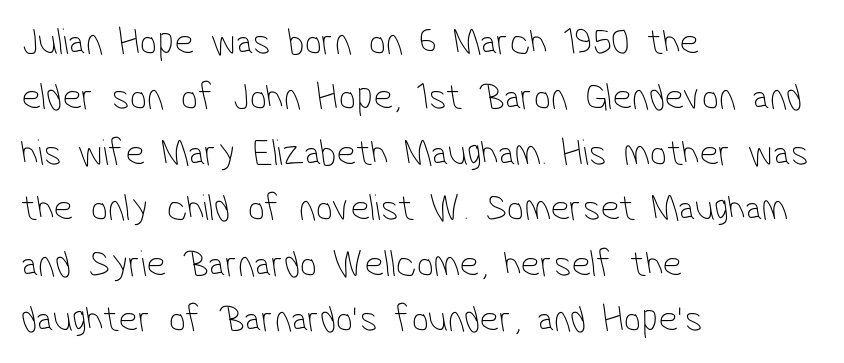
The image shows 38 px thin, condensed sans-serif type; set left-aligned, normal line spacing (1.46x), normal letter spacing, not underlined; low stroke contrast and a medium x-height.
